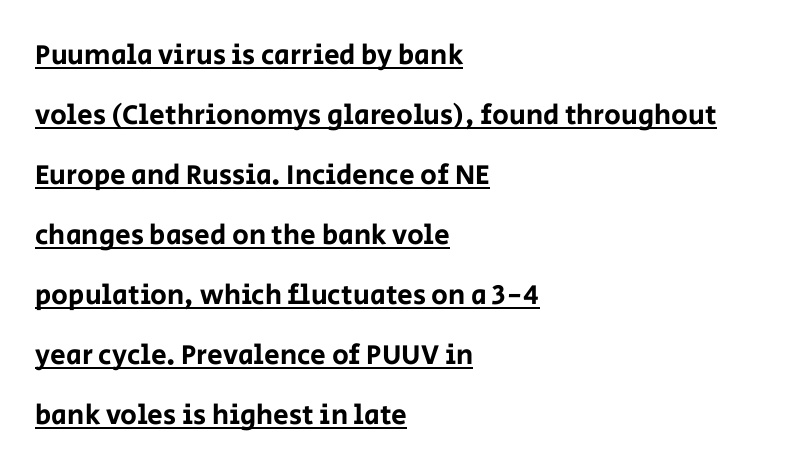
The image shows 28 px sans-serif type, upright; set left-aligned, loose line spacing (2.14x), normal letter spacing, underlined; low stroke contrast and a large x-height.
